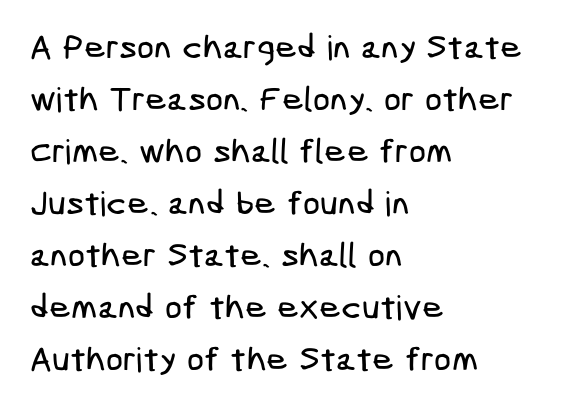
In terms of leading, this rendering sits right in the middle. This sample uses a sans-serif face. The rendering anchors every line to the left-hand side. Glance below the letters and you will spot only blank space.
